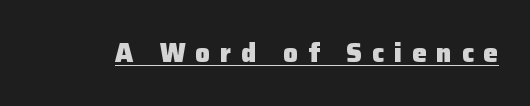
The sample's only ornament is a line tracing under the words. These lines have a slow, spaced-out rhythm from letter to letter. Every stem runs plumb, perpendicular to the baseline. Heavy-handed strokes throughout: this text is bold.
